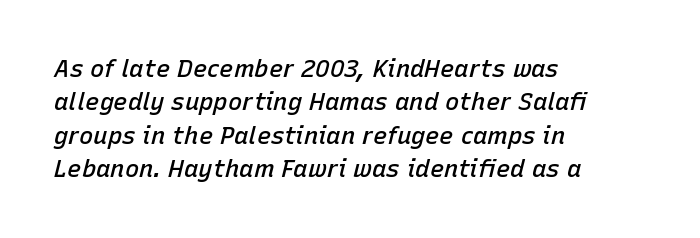
Q: Is the text bold? A: Semi-bold.
Q: Is the text italic (slanted)? A: Yes, it leans right by about 15 degrees.
Q: Is the text underlined? A: No.
Q: How is the paragraph aligned? A: Left-aligned.
Q: Is the spacing between letters normal or unusually wide? A: Normal.
Q: Is the spacing between lines tight, normal or loose? A: Normal.
